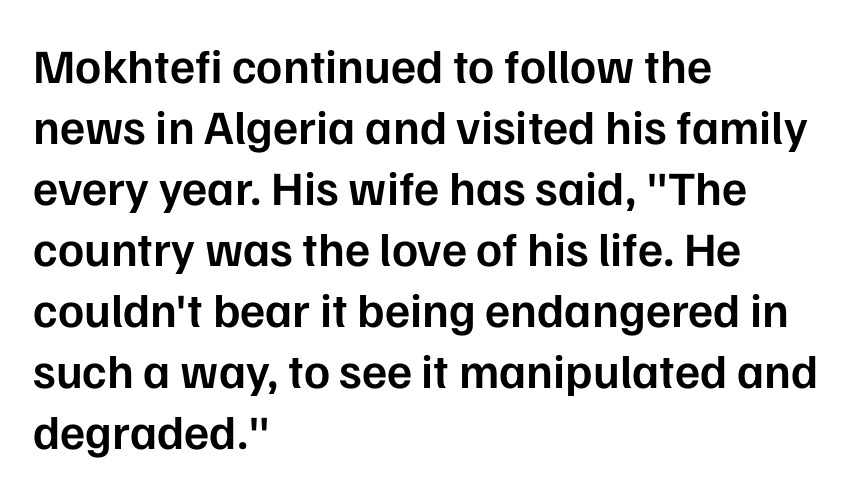
Does the type have serifs? No, each stem ends abruptly. The line-height multiplier appears to be the usual default. Each line starts at the same left margin while the right side varies. Does extra space separate the letters? No, they use regular spacing. A fair bit of extra ink — the face is semibold, not bold. A roman cut, with each character standing at attention.
